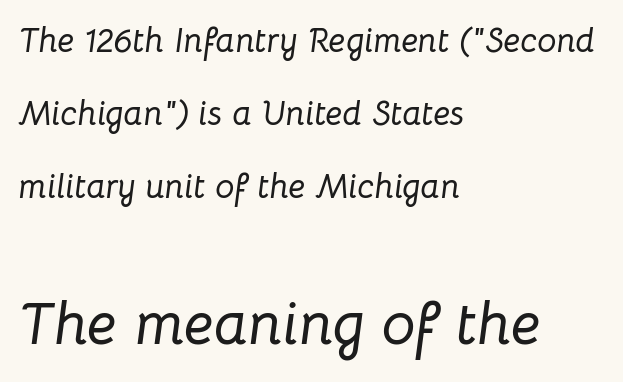
Alignment: flush left. The whole block is typeset with a tilt. A great deal of white space separates one row of letters from the next. The lower block of text is set noticeably larger than the block above it. The horizontal fit of the characters is conventional and even.
